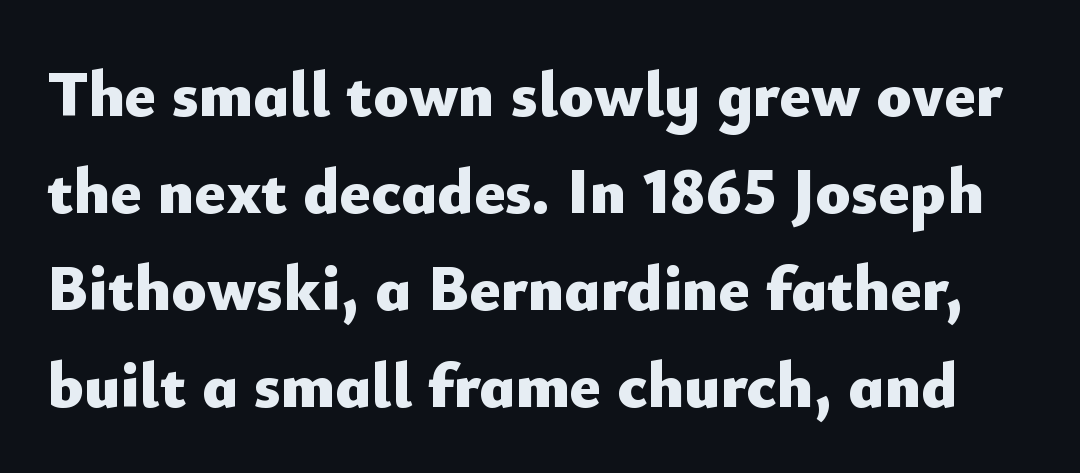
The image shows 65 px heavy sans-serif type, upright; set normal line spacing (1.49x), normal letter spacing, not underlined; low stroke contrast and a small x-height.
